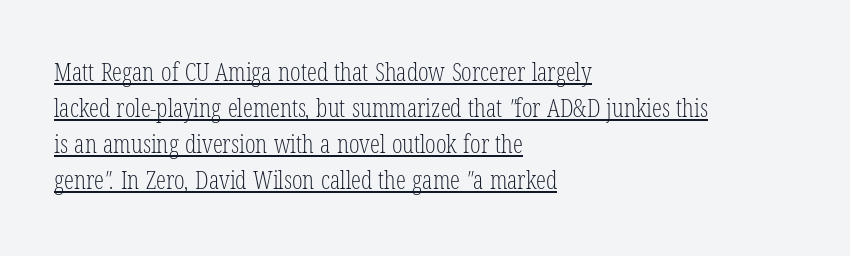
Regarding leading, the lines here are spaced in the standard way. The passage shown is underscored from start to finish. The passage is arranged the way most books set body copy — flush left. Weight: regular or lighter.
